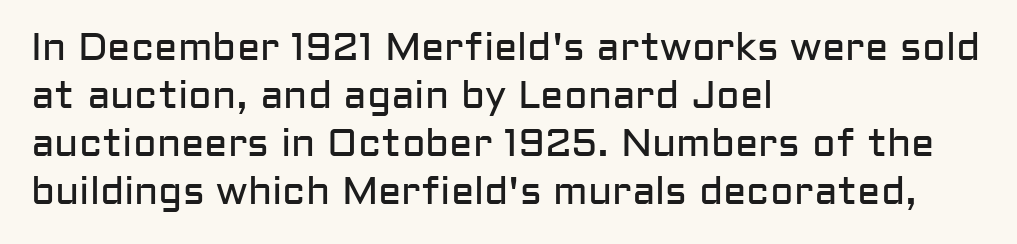
Q: Is the text bold? A: No.
Q: Is the text italic (slanted)? A: No, it is upright.
Q: Is the typeface a serif or a sans-serif typeface? A: Sans-serif.
Q: Is the text underlined? A: No.
Q: How is the paragraph aligned? A: Left-aligned.
Q: Is the spacing between letters normal or unusually wide? A: Normal.
Q: Width (condensed, normal, or wide)? A: Normal.
Q: Stroke contrast? A: Low.
Q: x-height? A: Medium.
Q: Monospaced? A: No.
